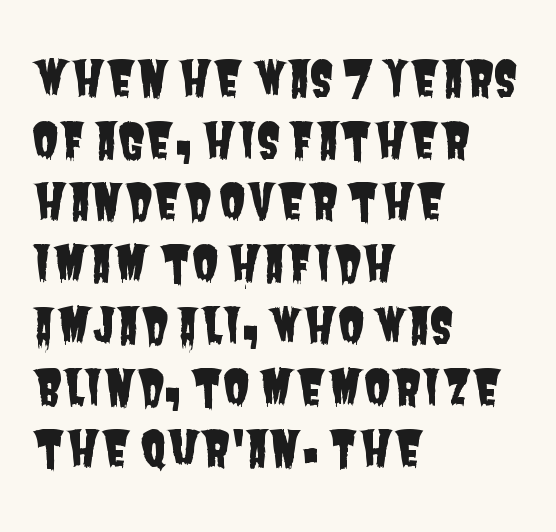
Q: Is the typeface a serif or a sans-serif typeface? A: Sans-serif.
Q: Is the text underlined? A: No.
Q: How is the paragraph aligned? A: Left-aligned.
Q: Is the spacing between letters normal or unusually wide? A: Normal.
Q: Is the spacing between lines tight, normal or loose? A: Normal.
Q: Width (condensed, normal, or wide)? A: Condensed.
Q: Stroke contrast? A: Low.
Q: x-height? A: Large.
Q: Monospaced? A: No.
